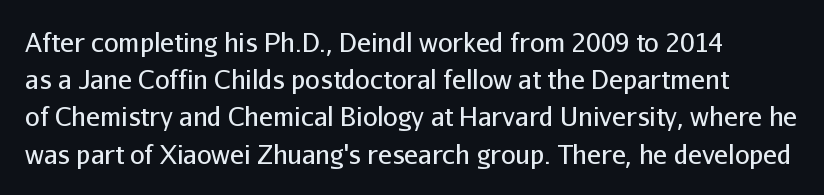
Q: Is the text bold? A: No.
Q: Is the text italic (slanted)? A: No, it is upright.
Q: Is the text underlined? A: No.
Q: Is the spacing between letters normal or unusually wide? A: Normal.
Q: Is the spacing between lines tight, normal or loose? A: Normal.
